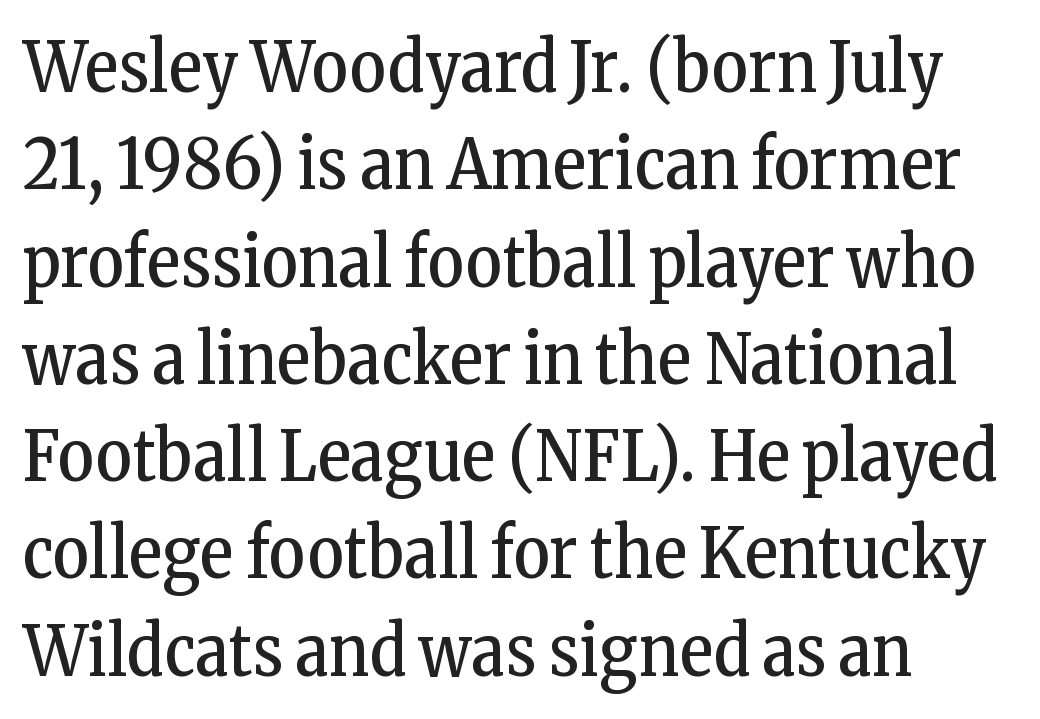
This rendering uses left alignment, leaving the right contour irregular. The glyphs are unaccompanied by any horizontal stroke below them. Check where the strokes stop: tiny serifs finish them off. Note the varied advance widths — an 'i' is clearly narrower than an 'm'.
